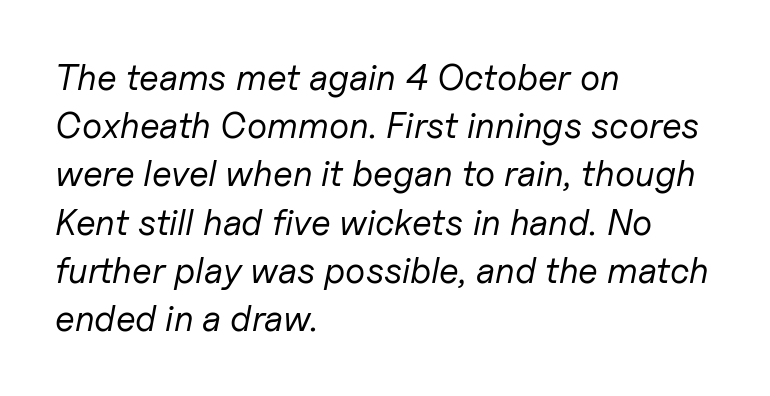
{"italic": "yes", "lean": "right", "slant_degrees": 11, "bold": "no", "weight": "regular", "width": "normal", "stroke_contrast": "low", "x_height": "medium", "monospaced": "no", "underline": "no", "align": "left", "line_spacing": "normal", "line_spacing_ratio": 1.34, "letter_spacing": "normal", "letter_spacing_em": 0.0, "glyph_px": 36}
